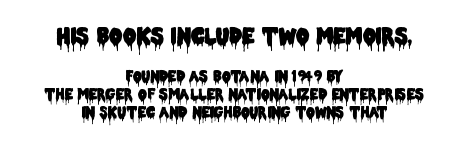
{"italic": "no", "underline": "no", "align": "center", "line_spacing": "normal", "line_spacing_ratio": 1.27, "letter_spacing": "normal", "letter_spacing_em": 0.0, "larger_block": "first", "size_ratio": 1.5, "glyph_px": 21}
